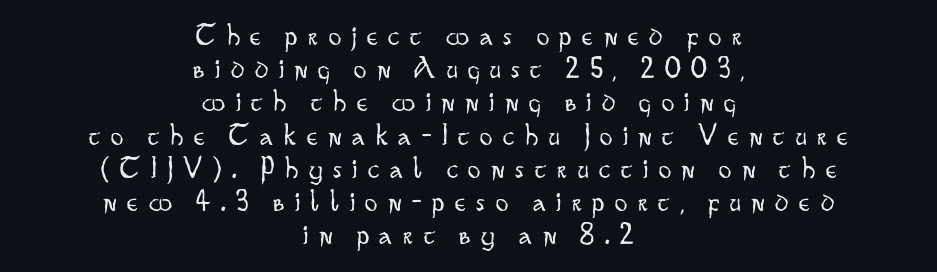
When letters stand straight like this, we call the style roman or upright. What stands out about the letter spacing? Its width — letters are far apart. The block of text is dense from top to bottom, with scant space between rows. The characters are drawn with everyday or finer stroke widths. The glyphs in this specimen are sans serif. No word sits above an underline.
